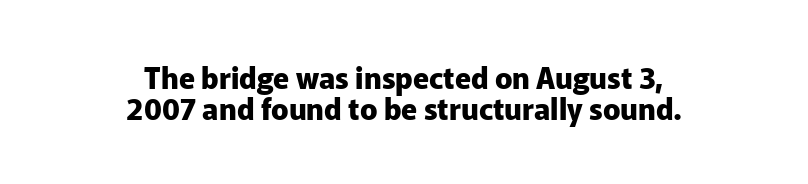
The image shows 29 px heavy sans-serif type, upright; set centered, tight line spacing (1.06x), normal letter spacing, not underlined; low stroke contrast and a medium x-height.
